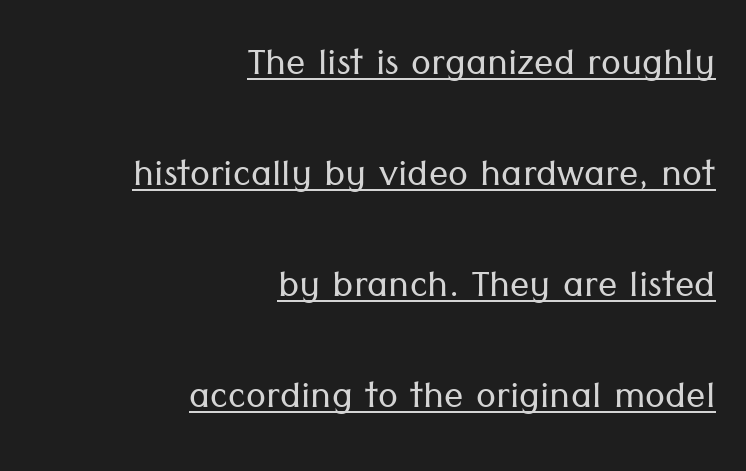
Has an underline been added? It has. Line endings align vertically; line beginnings do not. Vertically, the passage feels expansive, rows floating well apart. Here the designer chose a conventional face with non-uniform glyph widths.
